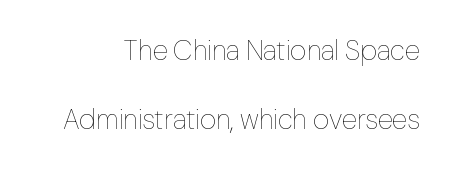
Q: Is the text bold? A: No.
Q: Is the text italic (slanted)? A: No, it is upright.
Q: Is the text underlined? A: No.
Q: Is the spacing between letters normal or unusually wide? A: Normal.
Q: Is the spacing between lines tight, normal or loose? A: Loose.
Q: Width (condensed, normal, or wide)? A: Normal.
Q: Stroke contrast? A: Low.
Q: x-height? A: Medium.
Q: Monospaced? A: No.
